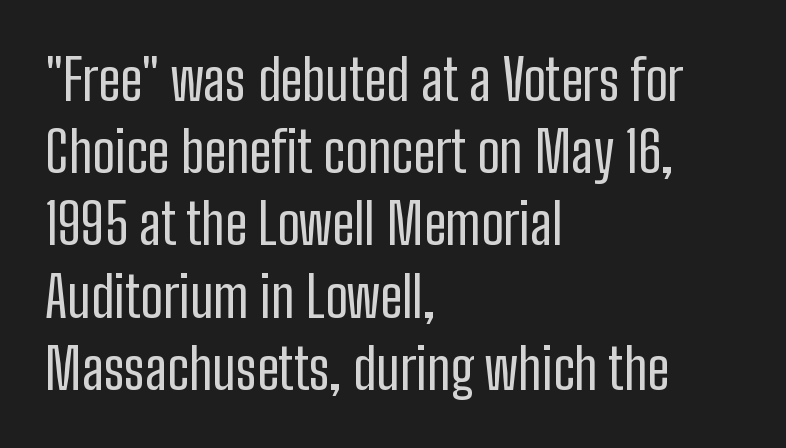
A light-to-regular cut is what we see here. How are the letters spaced? Ordinarily, with no added tracking. Nope, no serifs anywhere on these letters. Decoration check: the copy has no underline. Alignment: flush left. Italic? Not at all — the glyphs are vertical.
